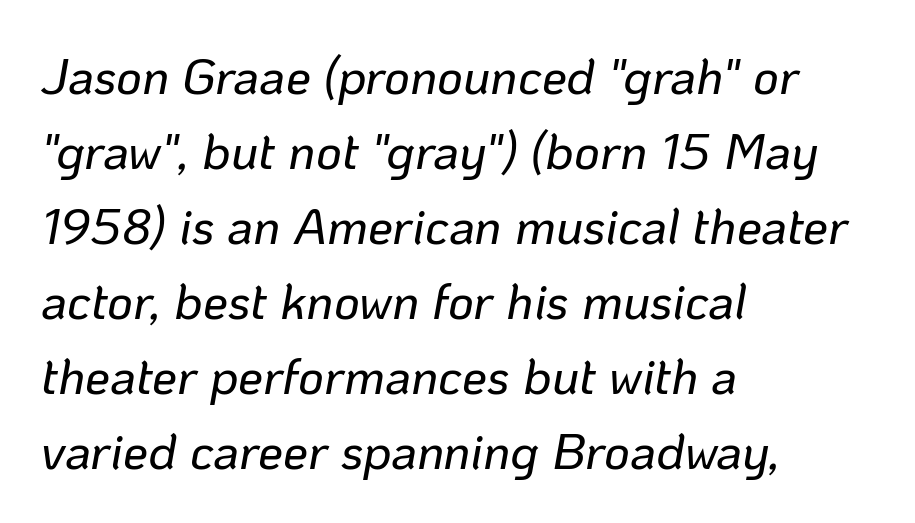
Here the designer chose a conventional face with non-uniform glyph widths. Honestly, the row spacing looks completely unremarkable. The area under the type is left untouched. Slant detected: the letters are inclined. Nothing unusual about the tracking: characters are spaced as the font intends. Casual observation: everything's shoved over to the left.
